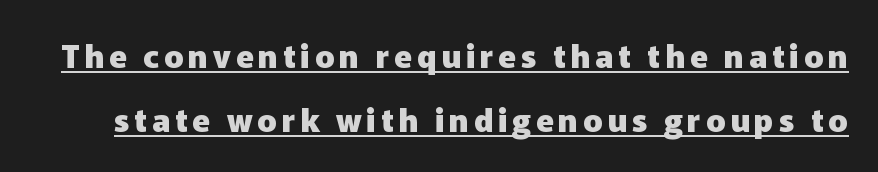
The face used here has the dense, thick strokes of a bold. Every stem runs plumb, perpendicular to the baseline. Serifs: no, the terminals of the letterforms are clean. Think of a printed novel: that variable character pitch is what you see here.
